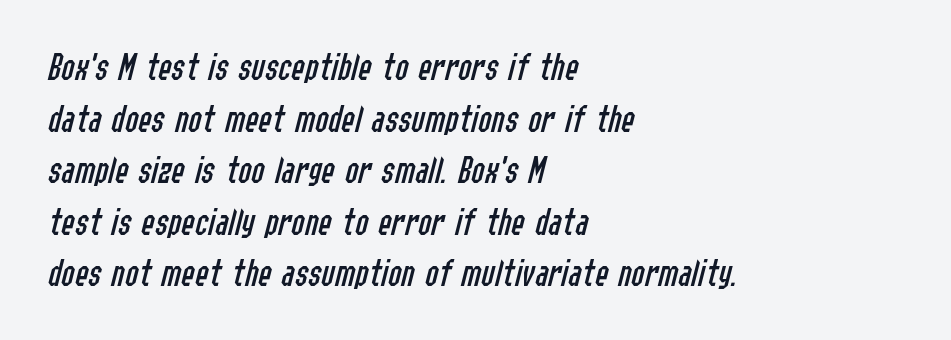
Q: Is the text bold? A: No.
Q: Is the text italic (slanted)? A: Yes, it leans right by about 14 degrees.
Q: Is the text underlined? A: No.
Q: How is the paragraph aligned? A: Left-aligned.
Q: Is the spacing between letters normal or unusually wide? A: Normal.
Q: Is the spacing between lines tight, normal or loose? A: Normal.
Q: Width (condensed, normal, or wide)? A: Condensed.
Q: Stroke contrast? A: Low.
Q: x-height? A: Medium.
Q: Monospaced? A: No.
